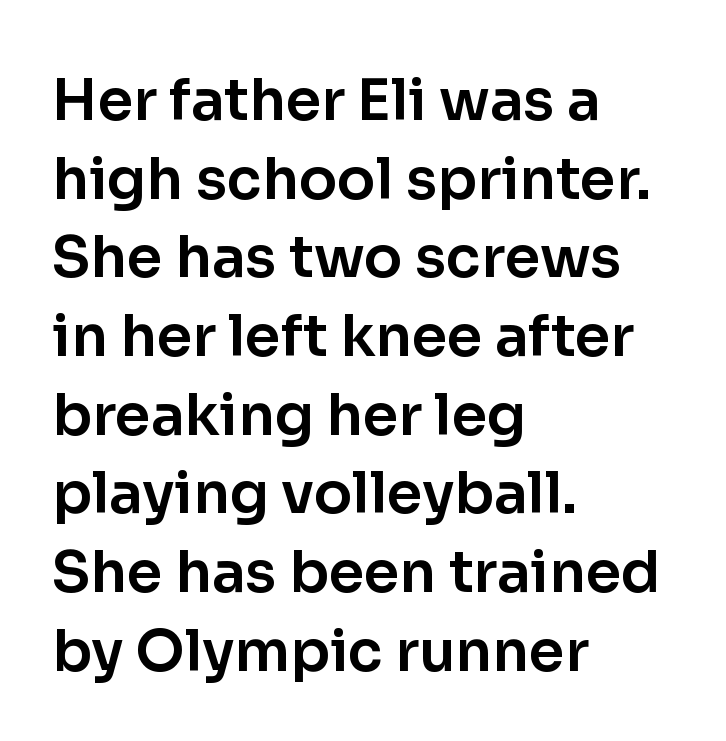
{"serif": "no", "italic": "no", "width": "normal", "stroke_contrast": "low", "x_height": "medium", "monospaced": "no", "underline": "no", "align": "left", "line_spacing": "normal", "line_spacing_ratio": 1.38, "letter_spacing": "normal", "letter_spacing_em": 0.0, "glyph_px": 57}
